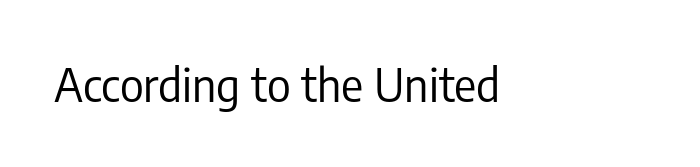
Q: Is the text bold? A: No.
Q: Is the text italic (slanted)? A: No, it is upright.
Q: Is the typeface a serif or a sans-serif typeface? A: Sans-serif.
Q: Is the text underlined? A: No.
Q: Is the spacing between letters normal or unusually wide? A: Normal.
Q: Width (condensed, normal, or wide)? A: Condensed.
Q: Stroke contrast? A: Low.
Q: x-height? A: Medium.
Q: Monospaced? A: No.
